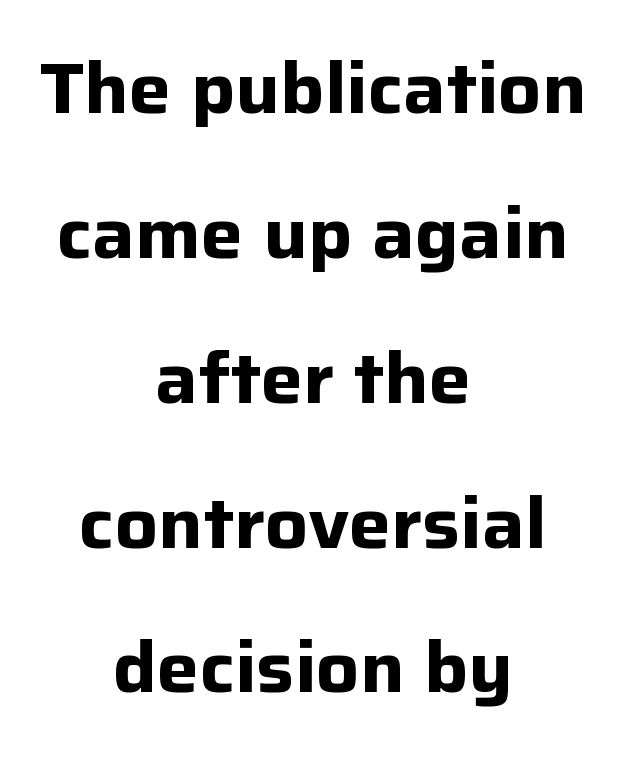
Q: Is the text bold? A: Yes.
Q: Is the text italic (slanted)? A: No, it is upright.
Q: Is the typeface a serif or a sans-serif typeface? A: Sans-serif.
Q: Is the text underlined? A: No.
Q: How is the paragraph aligned? A: Centered.
Q: Is the spacing between letters normal or unusually wide? A: Normal.
Q: Is the spacing between lines tight, normal or loose? A: Loose.
Q: Width (condensed, normal, or wide)? A: Normal.
Q: Stroke contrast? A: Low.
Q: x-height? A: Medium.
Q: Monospaced? A: No.
